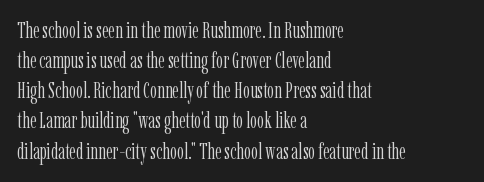
Q: Is the text bold? A: No.
Q: Is the text italic (slanted)? A: No, it is upright.
Q: Is the text underlined? A: No.
Q: How is the paragraph aligned? A: Left-aligned.
Q: Is the spacing between letters normal or unusually wide? A: Normal.
Q: Is the spacing between lines tight, normal or loose? A: Normal.
